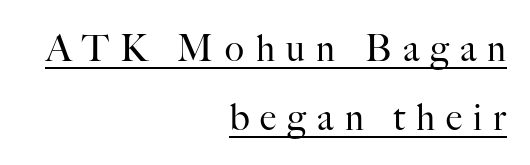
The image shows 36 px regular-weight serif type, upright; set right-aligned, loose line spacing (1.93x), unusually wide letter spacing (+0.31 em), underlined; high stroke contrast and a small x-height.
